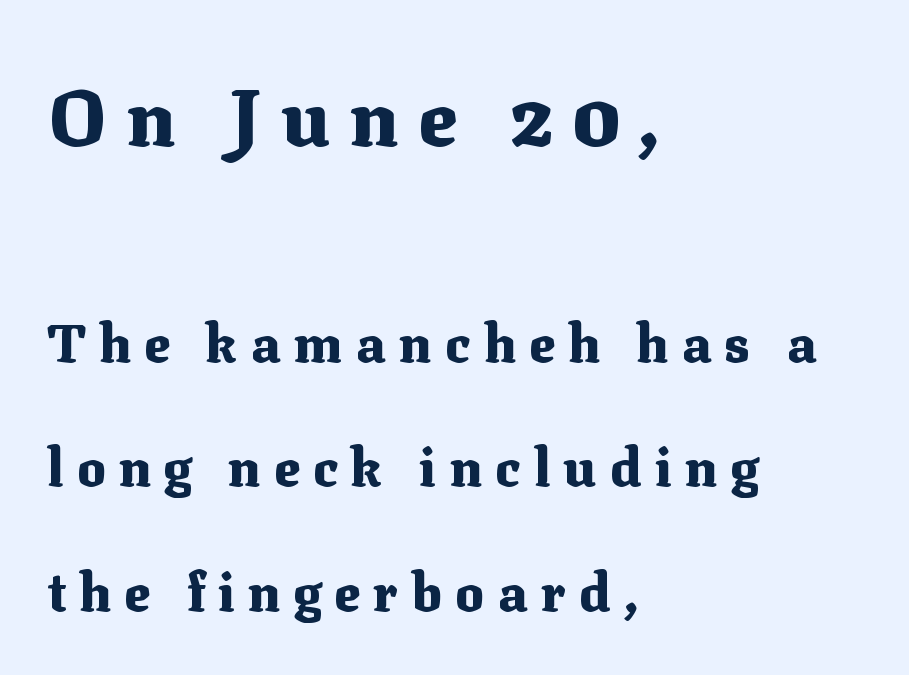
The image shows 79 px heavy serif type, upright; set left-aligned, loose line spacing (2.35x), unusually wide letter spacing (+0.25 em), not underlined; the first (top) block is 1.49x larger; medium stroke contrast and a medium x-height.
